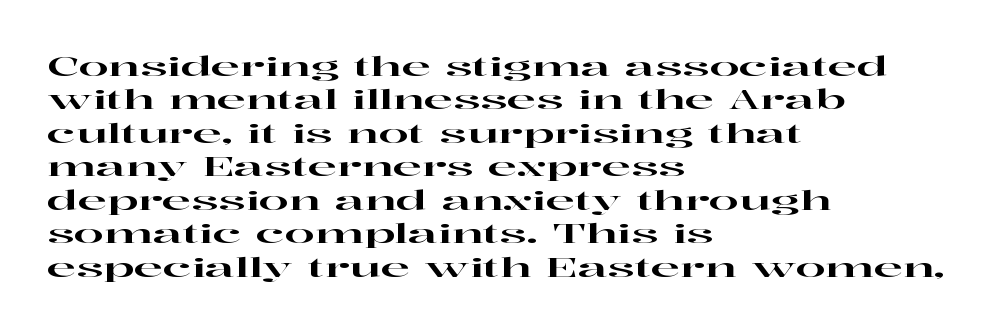
The specimen reads as upright at a glance. The words here are not underlined. Horizontal alignment here is leftward, the default for most running prose. The gaps between neighbouring characters are ordinary and unremarkable.
